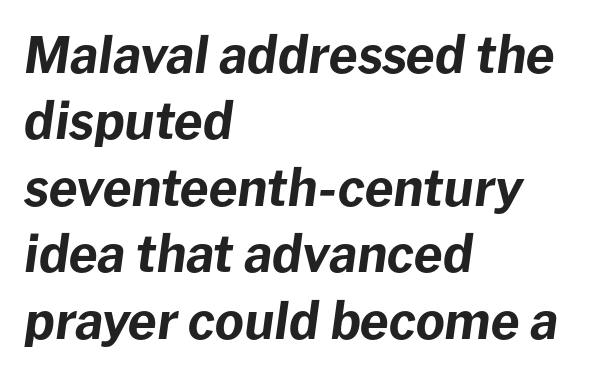
Q: Is the text bold? A: Yes.
Q: Is the text italic (slanted)? A: Yes, it leans right by about 8 degrees.
Q: Is the text underlined? A: No.
Q: How is the paragraph aligned? A: Left-aligned.
Q: Is the spacing between letters normal or unusually wide? A: Normal.
Q: Is the spacing between lines tight, normal or loose? A: Normal.
Q: Width (condensed, normal, or wide)? A: Normal.
Q: Stroke contrast? A: Low.
Q: x-height? A: Medium.
Q: Monospaced? A: No.
